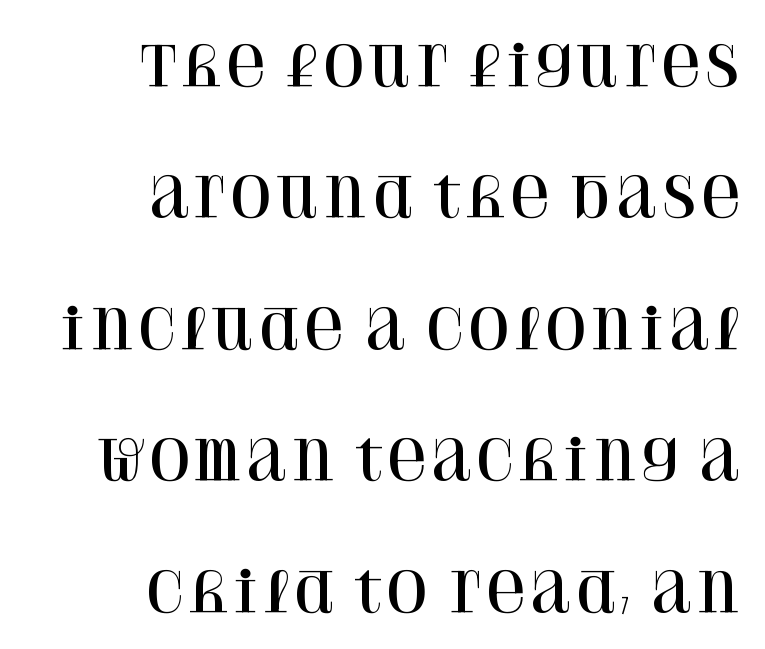
The image shows 55 px serif type, upright; set right-aligned, loose line spacing (2.39x), normal letter spacing, not underlined; high stroke contrast and a large x-height.
